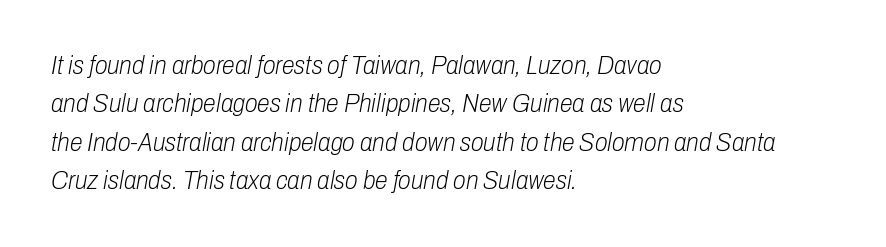
The baseline area is clear. The letters look calm and open, with moderate or lighter stems. These lines stack with their left ends in a neat column. Italic: yes, the glyphs are oblique. In terms of leading, this rendering sits right in the middle. The letterforms sit shoulder to shoulder at normal distance.
